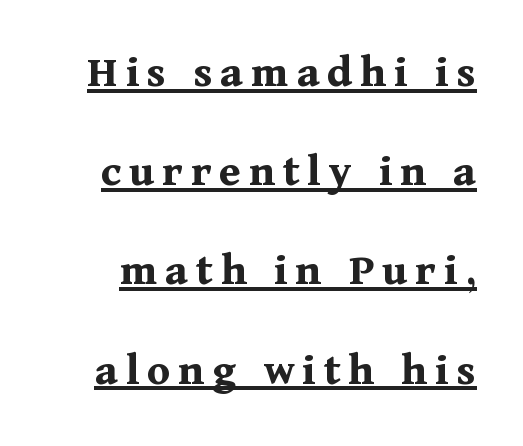
The image shows 47 px bold serif type, upright; set loose line spacing (2.11x), underlined; medium stroke contrast and a medium x-height.
